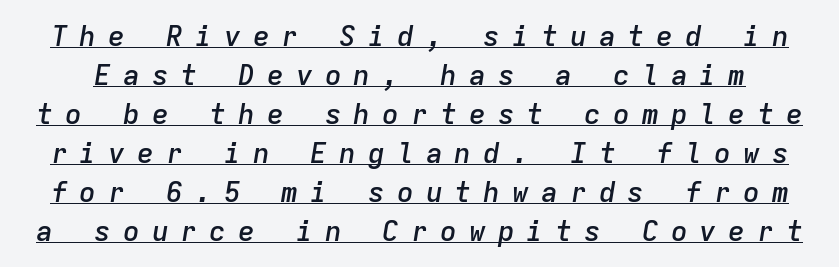
Q: Is the text bold? A: Semi-bold.
Q: Is the text italic (slanted)? A: Yes, it leans right by about 9 degrees.
Q: Is the text underlined? A: Yes.
Q: Is the spacing between letters normal or unusually wide? A: Unusually wide.
Q: Is the spacing between lines tight, normal or loose? A: Normal.
Q: Width (condensed, normal, or wide)? A: Normal.
Q: Stroke contrast? A: Low.
Q: x-height? A: Medium.
Q: Monospaced? A: Yes.
